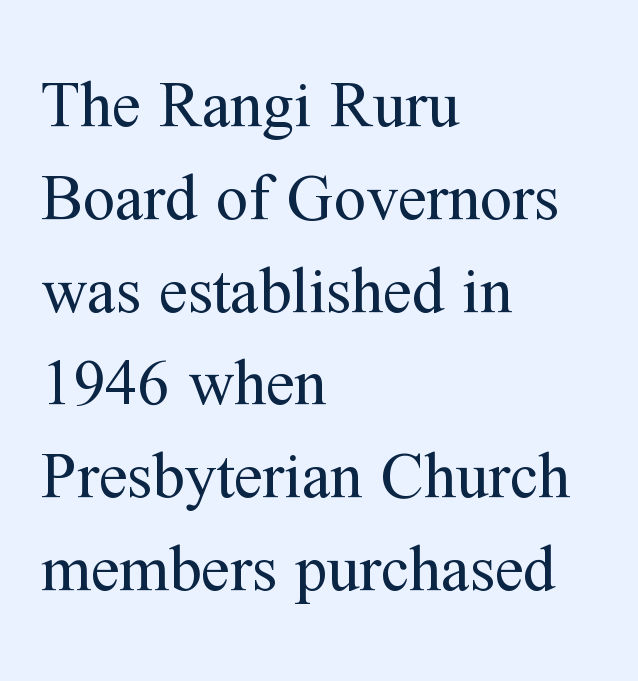
{"serif": "yes", "italic": "no", "bold": "no", "weight": "regular", "width": "normal", "stroke_contrast": "medium", "x_height": "medium", "monospaced": "no", "underline": "no", "align": "left", "line_spacing": "normal", "line_spacing_ratio": 1.45, "letter_spacing": "normal", "letter_spacing_em": 0.0, "glyph_px": 64}
